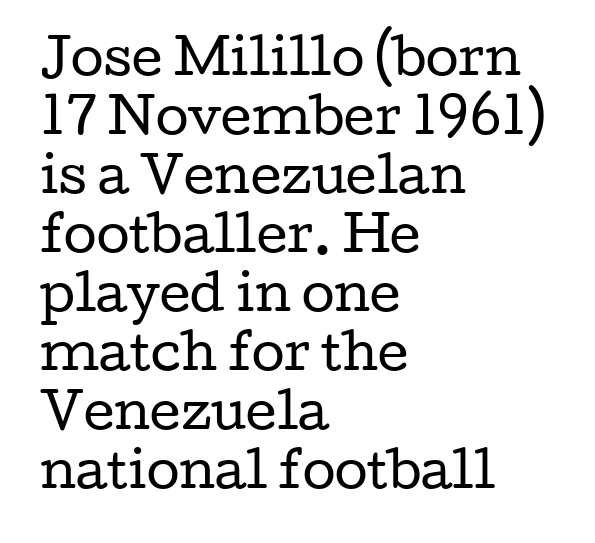
The image shows 48 px regular-weight, wide serif type, upright; set left-aligned, line spacing 1.23x, normal letter spacing, not underlined; low stroke contrast and a medium x-height.
